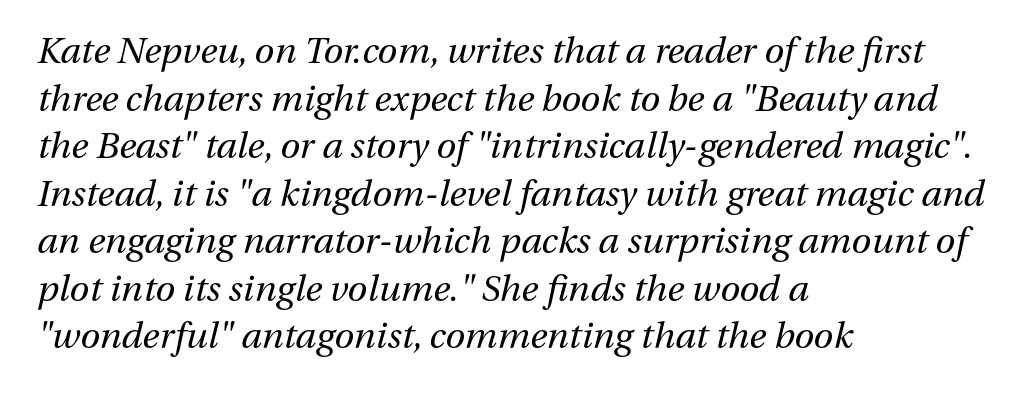
Alignment: flush left. Looks like regular typesetting: each glyph gets only the width it needs. Check under the words: just untouched page. Heaviness? Minimal to ordinary, like unemphasized prose. Honestly, the row spacing looks completely unremarkable.
